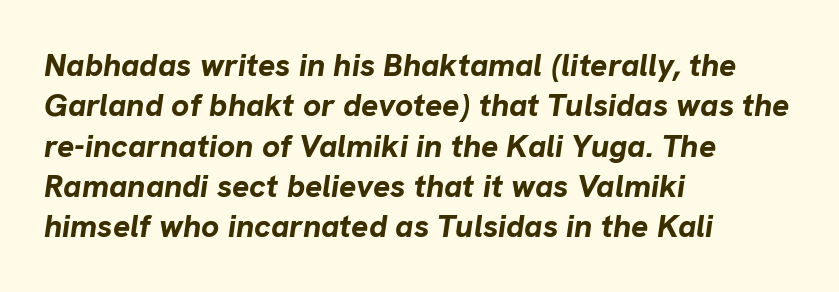
Q: Is the text bold? A: Yes.
Q: Is the text italic (slanted)? A: Yes, it leans right by about 8 degrees.
Q: Is the text underlined? A: No.
Q: How is the paragraph aligned? A: Left-aligned.
Q: Is the spacing between letters normal or unusually wide? A: Normal.
Q: Is the spacing between lines tight, normal or loose? A: Normal.
Q: Width (condensed, normal, or wide)? A: Normal.
Q: Stroke contrast? A: Low.
Q: x-height? A: Medium.
Q: Monospaced? A: No.
